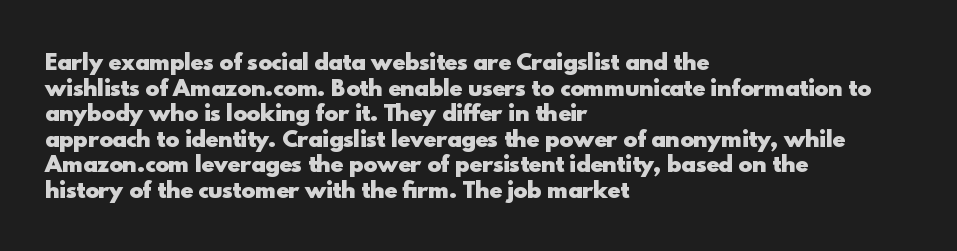
The image shows 21 px bold type, upright; set left-aligned, line spacing 1.22x, normal letter spacing, not underlined.
